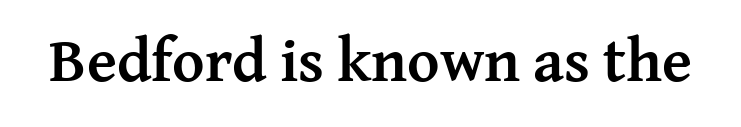
The rendering uses a bold face; every stroke is thick and dark. Designer's note — italics off, roman on. The characters display serif detailing at their extremities. A bare baseline throughout the passage. The rendering uses natural spacing where letterforms have individual widths.
